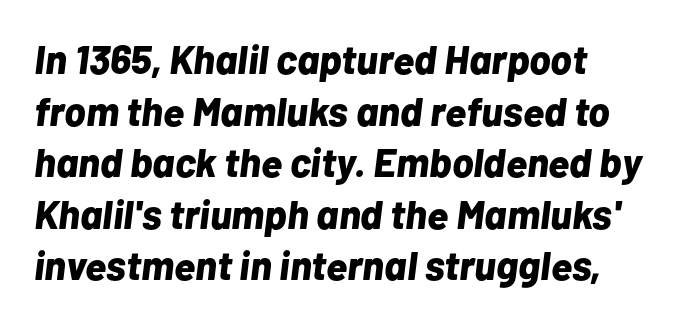
Q: Is the text bold? A: Yes.
Q: Is the text italic (slanted)? A: Yes, it leans right by about 7 degrees.
Q: Is the text underlined? A: No.
Q: How is the paragraph aligned? A: Left-aligned.
Q: Is the spacing between letters normal or unusually wide? A: Normal.
Q: Is the spacing between lines tight, normal or loose? A: Normal.
Q: Width (condensed, normal, or wide)? A: Normal.
Q: Stroke contrast? A: Low.
Q: x-height? A: Medium.
Q: Monospaced? A: No.
